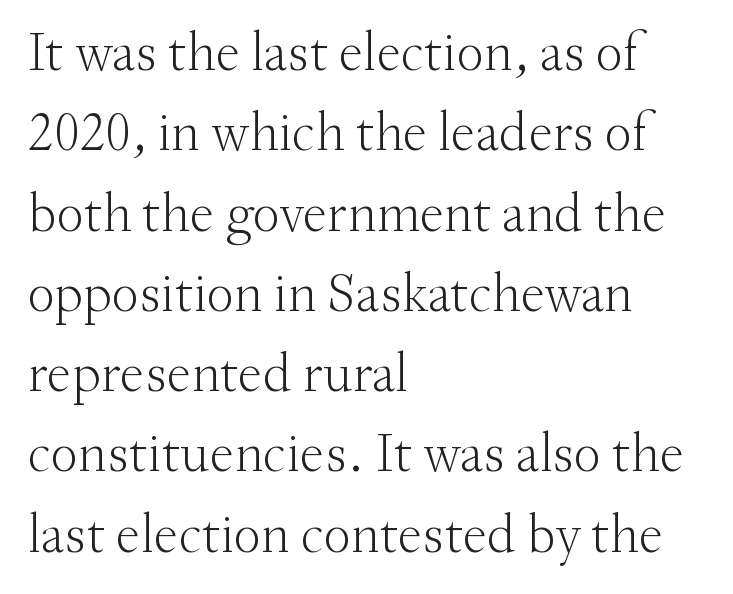
Q: Is the text bold? A: No.
Q: Is the text italic (slanted)? A: No, it is upright.
Q: Is the typeface a serif or a sans-serif typeface? A: Serif.
Q: Is the text underlined? A: No.
Q: How is the paragraph aligned? A: Left-aligned.
Q: Is the spacing between letters normal or unusually wide? A: Normal.
Q: Is the spacing between lines tight, normal or loose? A: Normal.
Q: Width (condensed, normal, or wide)? A: Normal.
Q: Stroke contrast? A: Medium.
Q: x-height? A: Small.
Q: Monospaced? A: No.
